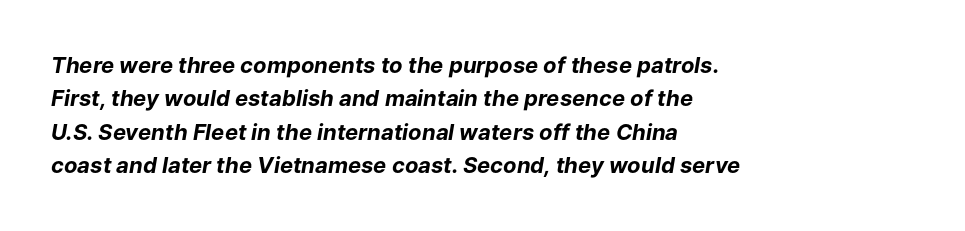
The image shows 22 px bold type, italic (leaning right); set left-aligned, normal line spacing (1.52x), normal letter spacing, not underlined.
